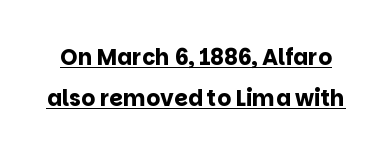
{"italic": "no", "bold": "yes", "underline": "yes", "line_spacing_ratio": 1.87, "letter_spacing": "normal", "letter_spacing_em": 0.0, "glyph_px": 22}
